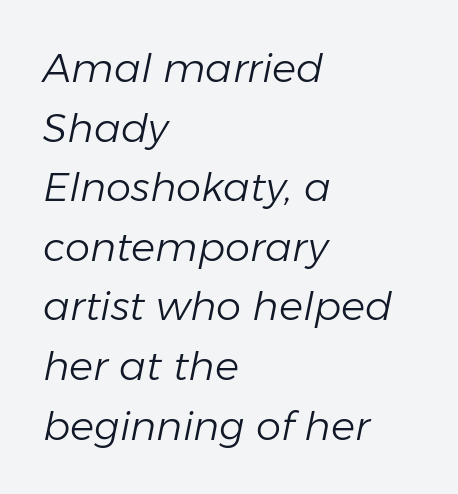
The image shows 40 px light type, italic (leaning right); set left-aligned, normal line spacing (1.49x), normal letter spacing, not underlined; low stroke contrast and a medium x-height.
